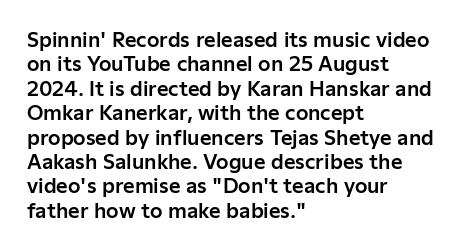
Look at the tracking — it's just the regular setting, nothing added. Horizontal alignment here is leftward, the default for most running prose. Clear beneath every line of the passage. Unlike italic type, these characters show no tilt at all.
